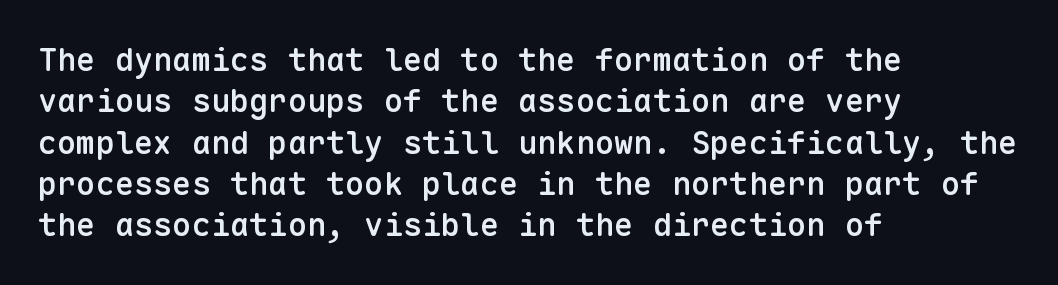
Q: Is the text bold? A: Semi-bold.
Q: Is the text italic (slanted)? A: No, it is upright.
Q: Is the typeface a serif or a sans-serif typeface? A: Sans-serif.
Q: Is the text underlined? A: No.
Q: How is the paragraph aligned? A: Left-aligned.
Q: Is the spacing between letters normal or unusually wide? A: Normal.
Q: Is the spacing between lines tight, normal or loose? A: Normal.
Q: Width (condensed, normal, or wide)? A: Normal.
Q: Stroke contrast? A: Low.
Q: x-height? A: Medium.
Q: Monospaced? A: Yes.
